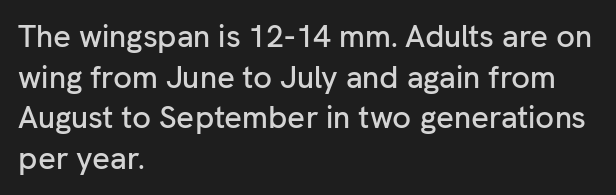
{"serif": "no", "italic": "no", "width": "normal", "stroke_contrast": "low", "x_height": "medium", "monospaced": "no", "underline": "no", "align": "left", "line_spacing": "normal", "line_spacing_ratio": 1.31, "letter_spacing": "normal", "letter_spacing_em": 0.0, "glyph_px": 31}
